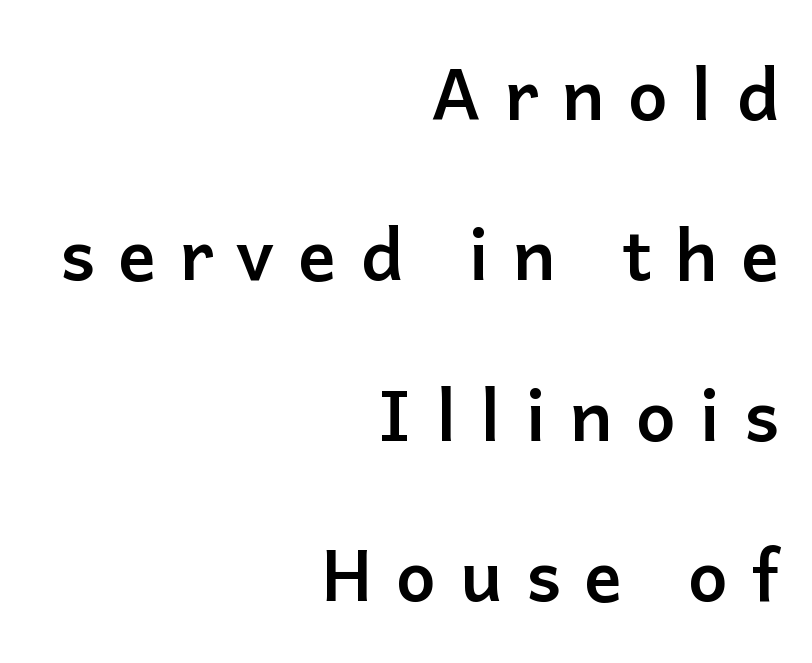
Q: Is the text bold? A: Yes.
Q: Is the text italic (slanted)? A: No, it is upright.
Q: Is the typeface a serif or a sans-serif typeface? A: Sans-serif.
Q: Is the text underlined? A: No.
Q: How is the paragraph aligned? A: Right-aligned.
Q: Is the spacing between letters normal or unusually wide? A: Unusually wide.
Q: Is the spacing between lines tight, normal or loose? A: Loose.
Q: Width (condensed, normal, or wide)? A: Normal.
Q: Stroke contrast? A: Low.
Q: x-height? A: Medium.
Q: Monospaced? A: No.
